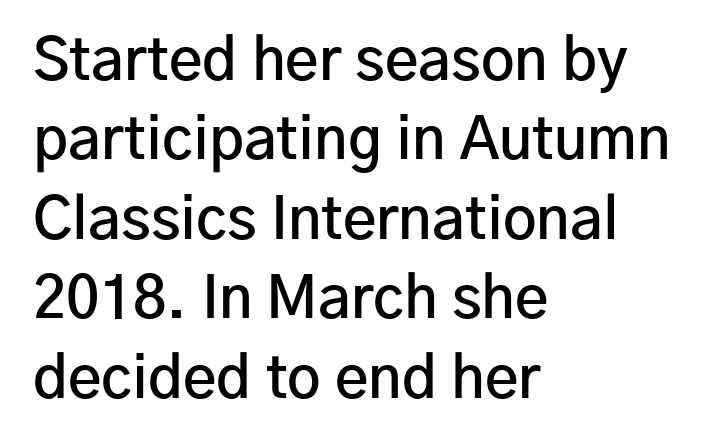
The lettering stays uniformly vertical, giving the passage a roman look. The paragraph shown leans on its left margin. Do the characters align in a grid? No, the font is proportional. How would I describe the line gaps? Plain and ordinary. Decoration check: the copy has no underline.
